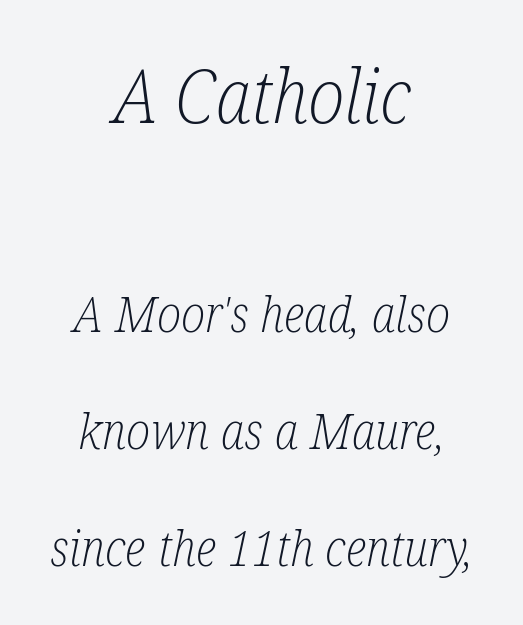
Words float on clear page, feet unadorned. Looking at the ascenders, they clearly lean. The line texture is even and compact thanks to regular tracking. The cut favours lightness, reaching ordinary text weight at its darkest.
